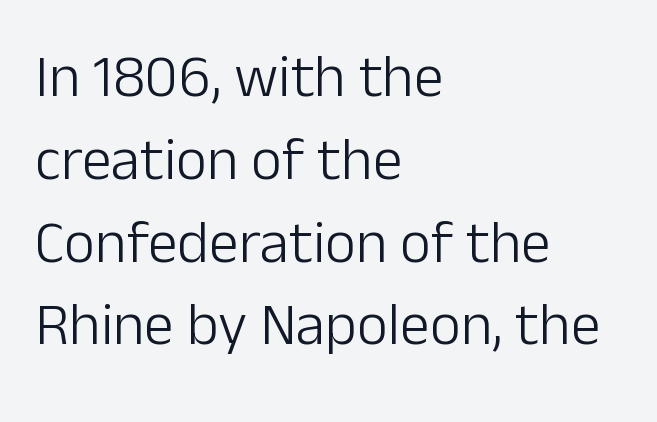
In terms of leading, this rendering sits right in the middle. Does the type have serifs? No, each stem ends abruptly. Teacher's note: observe the even left margin — that is flush-left alignment. This is roman type, the default non-slanted kind. No extra ink here — the face is not bold.
